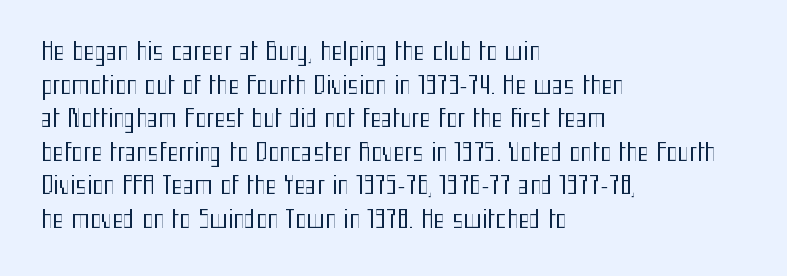
The image shows 24 px text type, upright; set left-aligned, normal line spacing (1.4x), normal letter spacing, not underlined.
